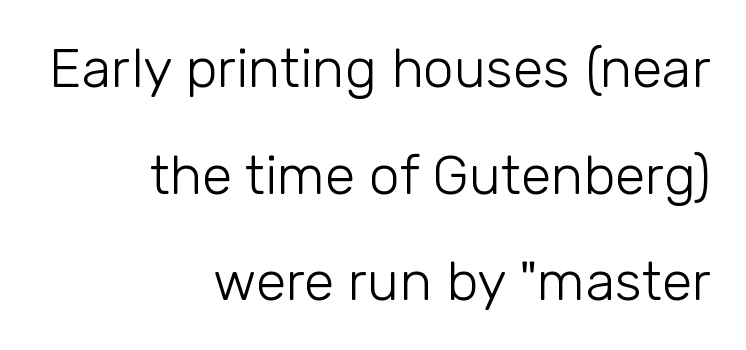
The image shows 55 px light sans-serif type, upright; set right-aligned, loose line spacing (1.94x), normal letter spacing, not underlined; low stroke contrast and a medium x-height.
